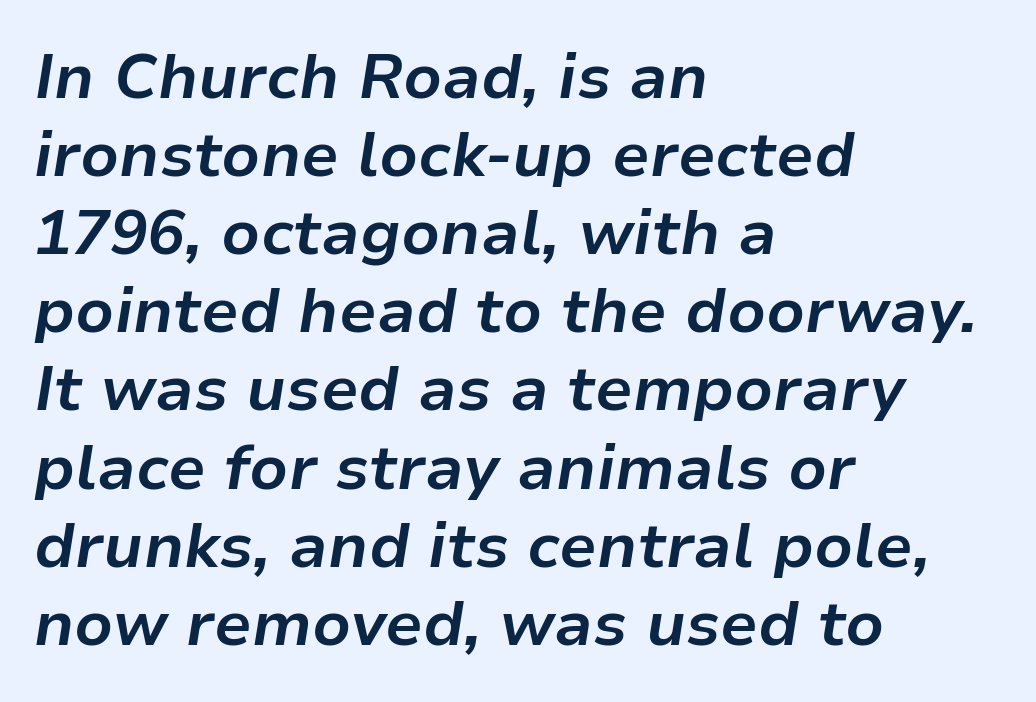
{"italic": "yes", "lean": "right", "slant_degrees": 9, "bold": "yes", "weight": "bold", "width": "normal", "stroke_contrast": "low", "x_height": "medium", "monospaced": "no", "underline": "no", "align": "left", "line_spacing_ratio": 1.24, "letter_spacing": "normal", "letter_spacing_em": 0.0, "glyph_px": 63}
